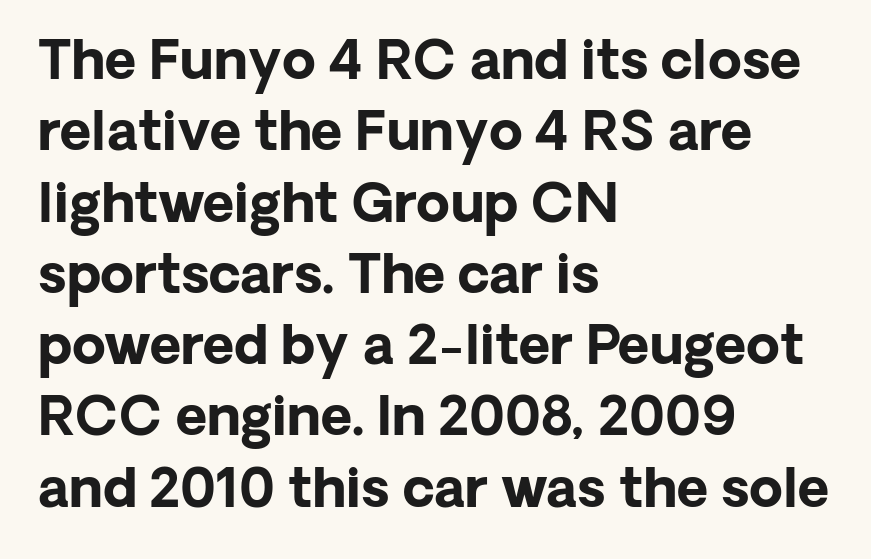
{"serif": "no", "italic": "no", "bold": "yes", "weight": "bold", "width": "normal", "stroke_contrast": "low", "x_height": "medium", "monospaced": "no", "underline": "no", "align": "left", "line_spacing": "normal", "line_spacing_ratio": 1.32, "letter_spacing": "normal", "letter_spacing_em": 0.0, "glyph_px": 54}
